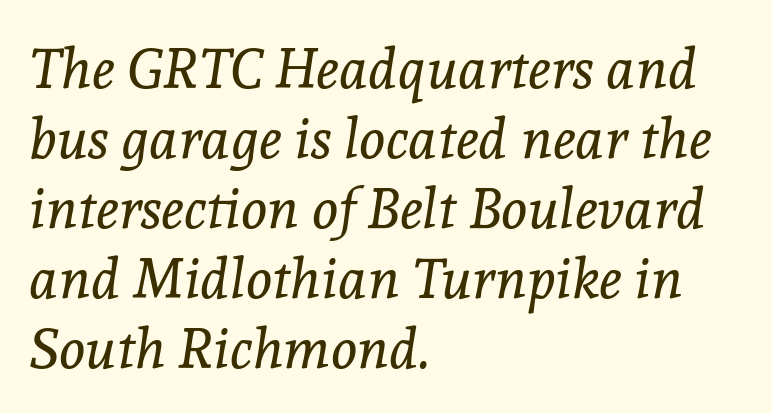
{"serif": "yes", "italic": "yes", "lean": "right", "slant_degrees": 8, "bold": "no", "weight": "regular", "width": "normal", "x_height": "medium", "monospaced": "no", "underline": "no", "align": "left", "line_spacing": "normal", "line_spacing_ratio": 1.25, "letter_spacing": "normal", "letter_spacing_em": 0.0, "glyph_px": 56}
